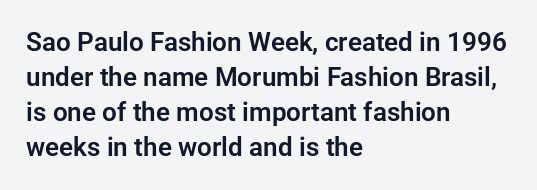
{"italic": "no", "underline": "no", "align": "left", "line_spacing": "normal", "line_spacing_ratio": 1.35, "letter_spacing": "normal", "letter_spacing_em": 0.0, "glyph_px": 26}
